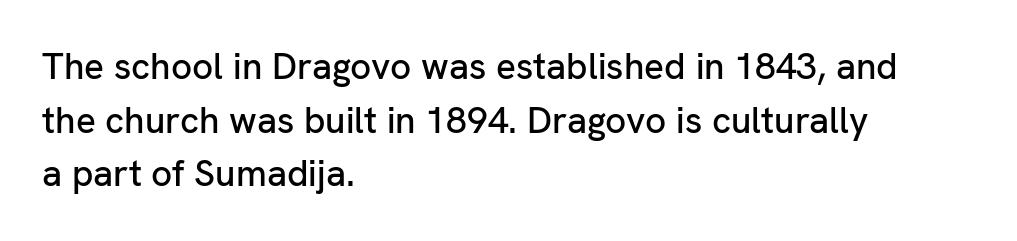
The image shows 37 px sans-serif type, upright; set left-aligned, normal line spacing (1.45x), normal letter spacing, not underlined; low stroke contrast and a medium x-height.
